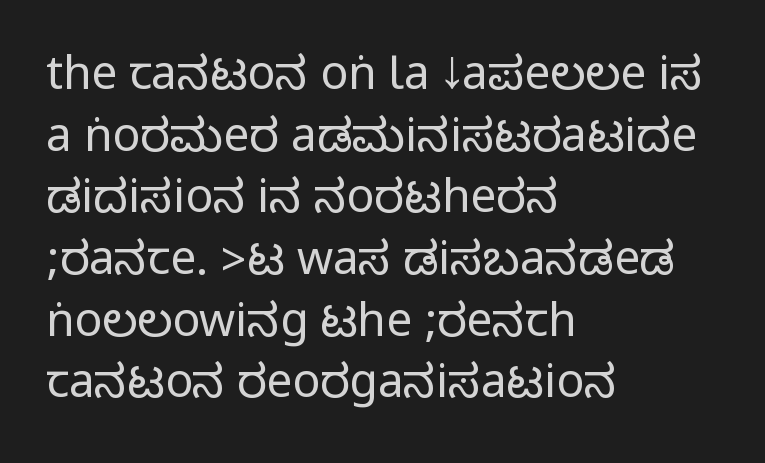
Quick note: interline space is typical. The font's upright variant was chosen for this text. You could not count columns in this text — the font is proportionally spaced. No feet cap the strokes, marking this as sans-serif type. The rag falls on the right side of this text block. Decoration check: the copy has no underline.
